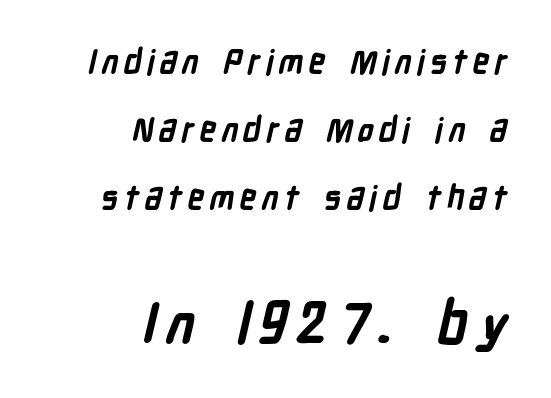
Q: Is the text bold? A: Yes.
Q: Is the typeface a serif or a sans-serif typeface? A: Sans-serif.
Q: Is the text underlined? A: No.
Q: How is the paragraph aligned? A: Right-aligned.
Q: Is the spacing between lines tight, normal or loose? A: Loose.
Q: Which block of text is set in a larger size, the first (top) or the second (bottom)? A: The second (bottom) one.
Q: Width (condensed, normal, or wide)? A: Condensed.
Q: Stroke contrast? A: Low.
Q: x-height? A: Medium.
Q: Monospaced? A: No.
